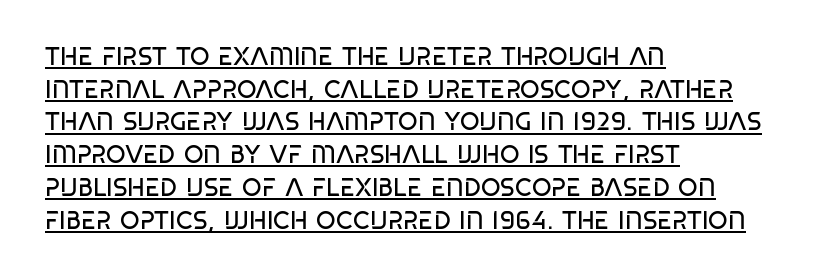
Q: Is the text bold? A: No.
Q: Is the text italic (slanted)? A: No, it is upright.
Q: Is the text underlined? A: Yes.
Q: How is the paragraph aligned? A: Left-aligned.
Q: Is the spacing between letters normal or unusually wide? A: Normal.
Q: Is the spacing between lines tight, normal or loose? A: Normal.
